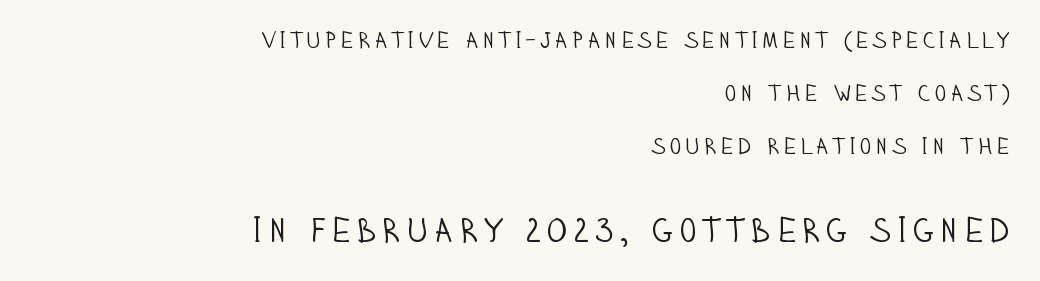
{"serif": "no", "italic": "no", "bold": "no", "weight": "light", "width": "condensed", "stroke_contrast": "low", "x_height": "large", "monospaced": "no", "underline": "no", "align": "right", "line_spacing": "loose", "line_spacing_ratio": 2.3, "larger_block": "second", "size_ratio": 1.48, "glyph_px": 34}
